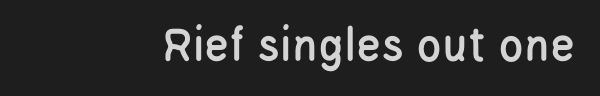
Default kerning and tracking; the words read as compact shapes. Regarding serifs, this sample does without them. Proportional: the letters do not fall into vertical columns. The baseline area is clear. Italic? Not at all — the glyphs are vertical.
